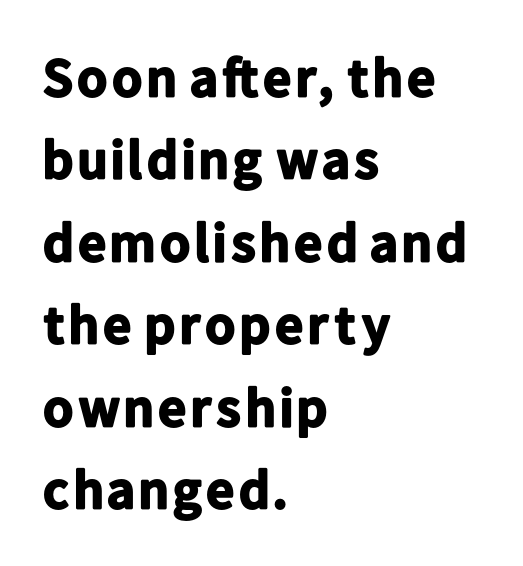
Q: Is the text bold? A: Yes.
Q: Is the text italic (slanted)? A: No, it is upright.
Q: Is the typeface a serif or a sans-serif typeface? A: Sans-serif.
Q: Is the text underlined? A: No.
Q: How is the paragraph aligned? A: Left-aligned.
Q: Is the spacing between letters normal or unusually wide? A: Normal.
Q: Is the spacing between lines tight, normal or loose? A: Normal.
Q: Width (condensed, normal, or wide)? A: Normal.
Q: Stroke contrast? A: Low.
Q: x-height? A: Medium.
Q: Monospaced? A: No.
